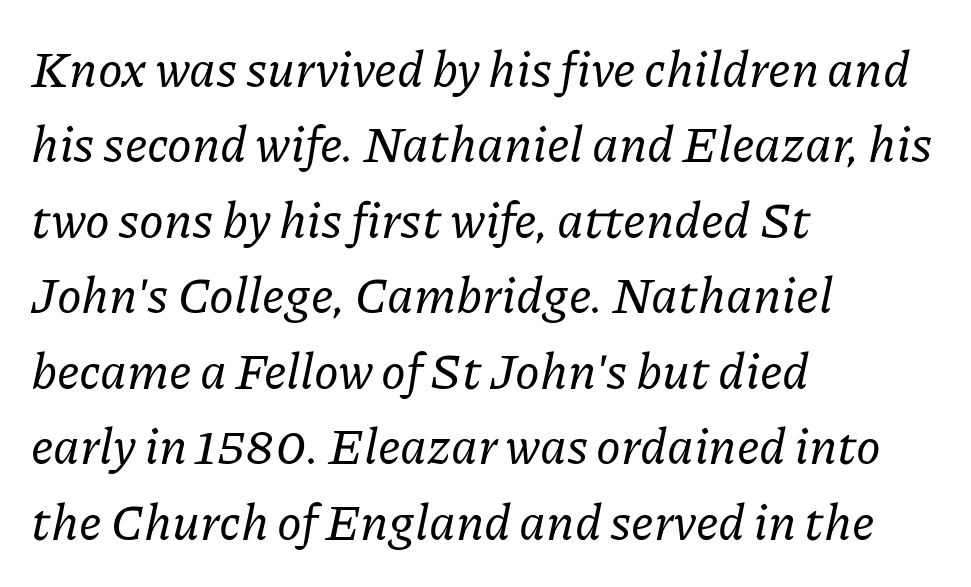
Q: Is the text italic (slanted)? A: Yes, it leans right by about 11 degrees.
Q: Is the typeface a serif or a sans-serif typeface? A: Serif.
Q: Is the text underlined? A: No.
Q: How is the paragraph aligned? A: Left-aligned.
Q: Is the spacing between letters normal or unusually wide? A: Normal.
Q: Is the spacing between lines tight, normal or loose? A: Normal.
Q: Width (condensed, normal, or wide)? A: Normal.
Q: Stroke contrast? A: Low.
Q: x-height? A: Medium.
Q: Monospaced? A: No.
